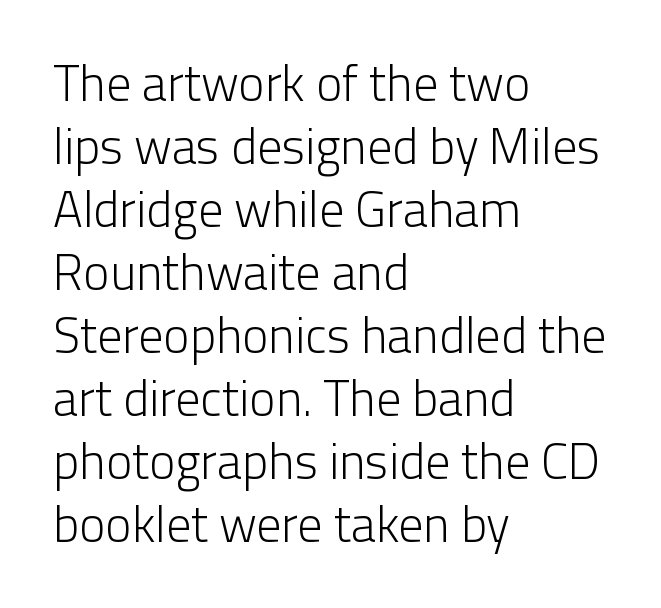
Q: Is the text bold? A: No.
Q: Is the text italic (slanted)? A: No, it is upright.
Q: Is the typeface a serif or a sans-serif typeface? A: Sans-serif.
Q: Is the text underlined? A: No.
Q: How is the paragraph aligned? A: Left-aligned.
Q: Is the spacing between letters normal or unusually wide? A: Normal.
Q: Is the spacing between lines tight, normal or loose? A: Normal.
Q: Width (condensed, normal, or wide)? A: Normal.
Q: Stroke contrast? A: Low.
Q: x-height? A: Medium.
Q: Monospaced? A: No.
